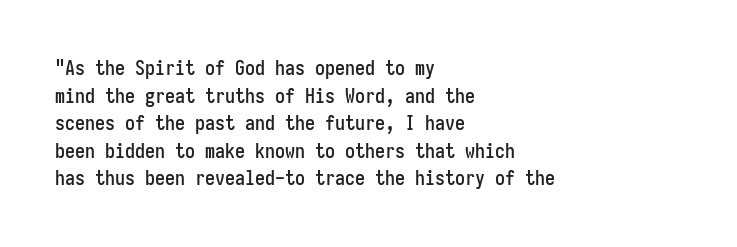
The image shows 20 px text type, upright; set left-aligned, normal line spacing (1.38x), normal letter spacing, not underlined.
